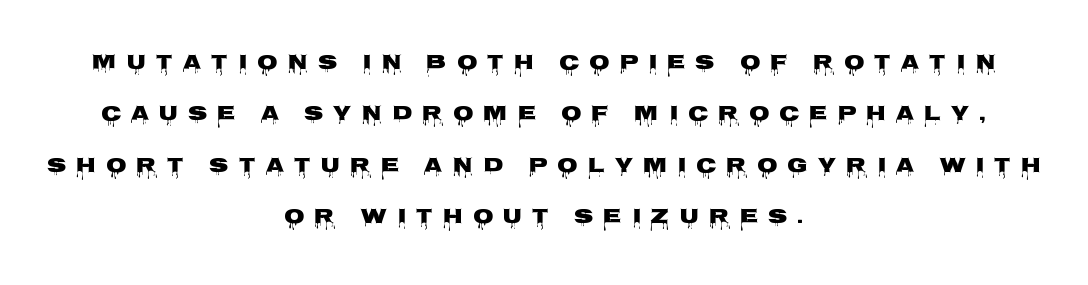
{"italic": "no", "bold": "yes", "underline": "no", "align": "center", "line_spacing": "loose", "line_spacing_ratio": 2.45, "letter_spacing": "wide", "letter_spacing_em": 0.47, "glyph_px": 21}
